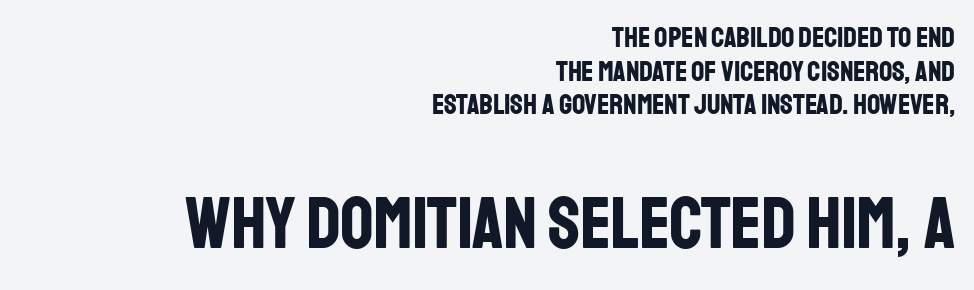
{"serif": "no", "italic": "no", "bold": "yes", "weight": "bold", "width": "condensed", "stroke_contrast": "low", "x_height": "large", "monospaced": "no", "underline": "no", "align": "right", "line_spacing_ratio": 1.16, "letter_spacing": "normal", "letter_spacing_em": 0.0, "larger_block": "second", "size_ratio": 2.52, "glyph_px": 73}
